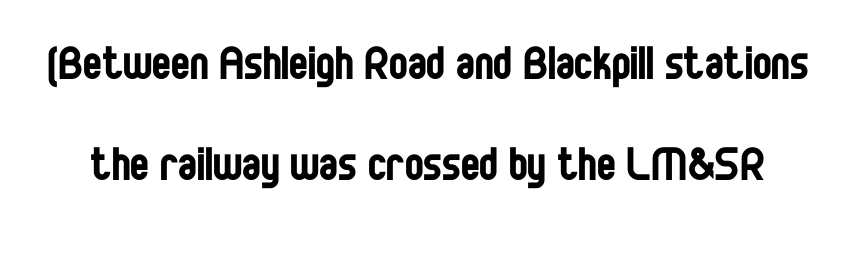
Q: Is the text bold? A: No.
Q: Is the text italic (slanted)? A: No, it is upright.
Q: Is the typeface a serif or a sans-serif typeface? A: Sans-serif.
Q: Is the text underlined? A: No.
Q: Is the spacing between letters normal or unusually wide? A: Normal.
Q: Width (condensed, normal, or wide)? A: Condensed.
Q: Stroke contrast? A: Low.
Q: x-height? A: Large.
Q: Monospaced? A: No.
